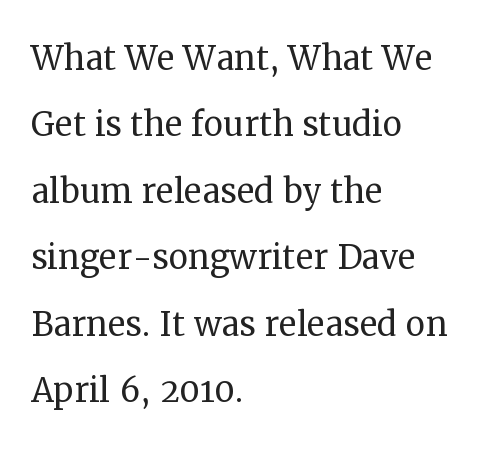
{"serif": "yes", "italic": "no", "bold": "no", "weight": "regular", "width": "normal", "stroke_contrast": "medium", "x_height": "medium", "monospaced": "no", "underline": "no", "align": "left", "line_spacing": "normal", "line_spacing_ratio": 1.51, "letter_spacing": "normal", "letter_spacing_em": 0.0, "glyph_px": 44}
